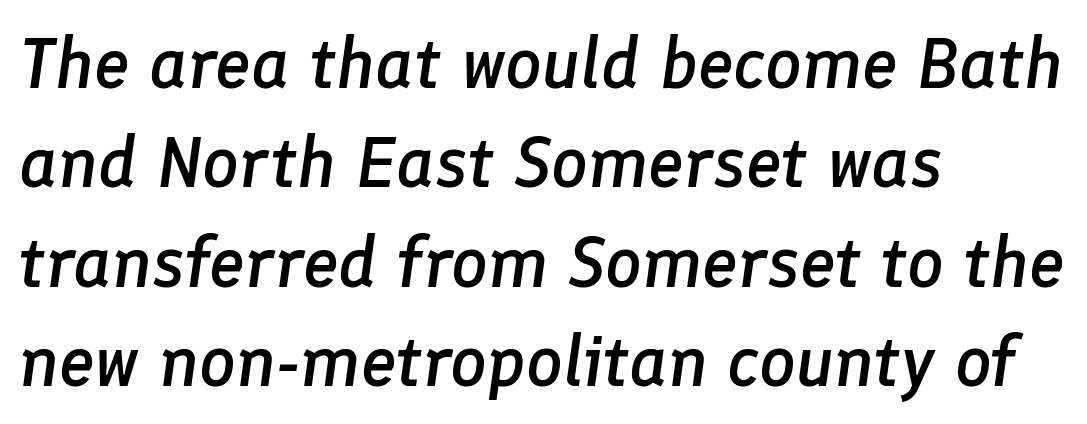
The image shows 72 px semibold type, italic (leaning right); set left-aligned, normal line spacing (1.38x), normal letter spacing, not underlined; low stroke contrast and a medium x-height.
